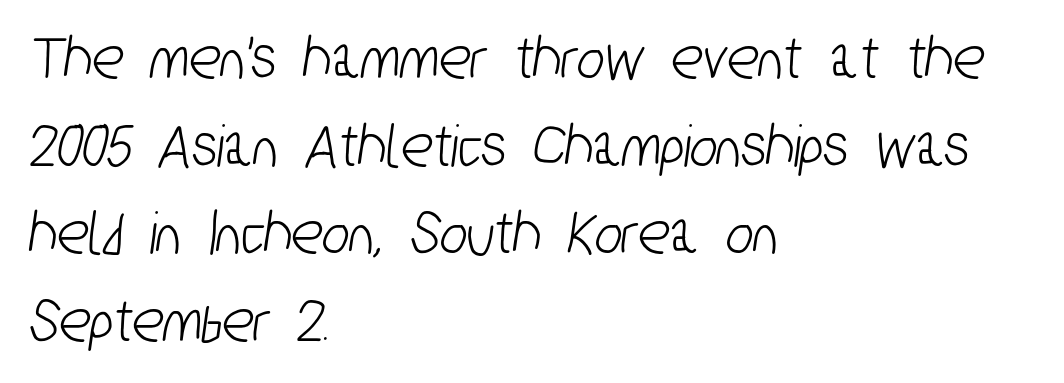
The face used here is a sans, in the tradition of grotesques and geometrics. In terms of letterspacing, this is plain default setting. The rendering uses natural spacing where letterforms have individual widths. Plain, unruled lines of type.
